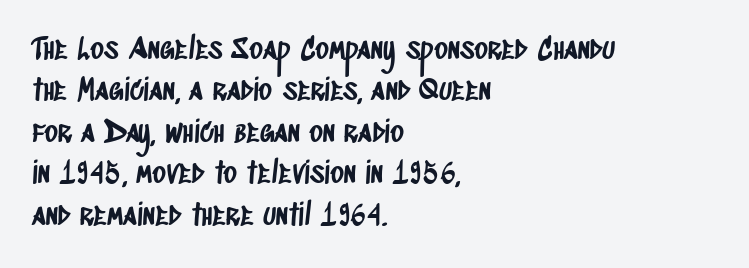
The image shows 29 px condensed sans-serif type; set left-aligned, normal line spacing (1.43x), normal letter spacing, not underlined; low stroke contrast and a large x-height.
